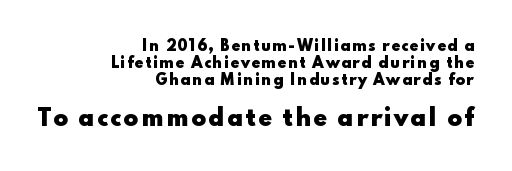
{"italic": "no", "bold": "yes", "underline": "no", "align": "right", "line_spacing_ratio": 1.23, "larger_block": "second", "size_ratio": 1.57, "glyph_px": 22}
